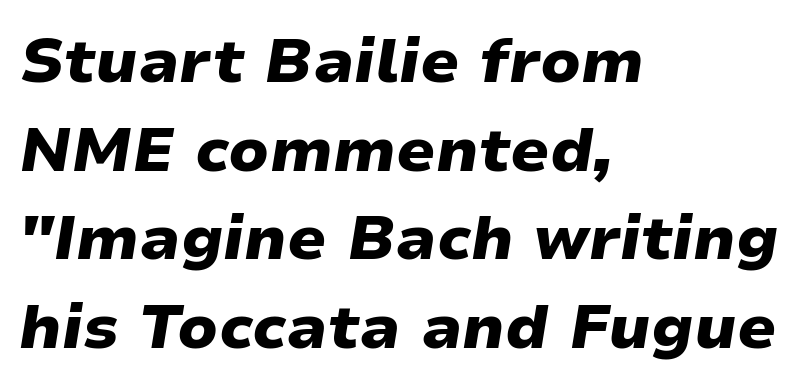
The image shows 62 px heavy, wide type, italic (leaning right); set left-aligned, normal line spacing (1.43x), normal letter spacing, not underlined; low stroke contrast and a medium x-height.
